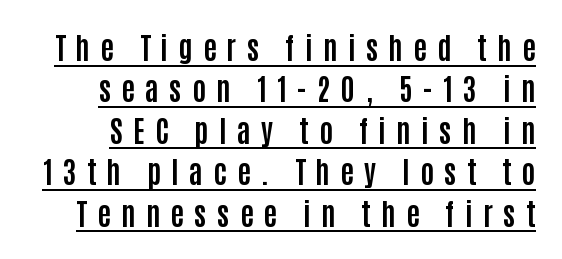
Ascenders rise straight up at ninety degrees. The passage shown is typed in a proportional face where columns would drift. What decoration does the sample have? An underline. Whoever set this chose a conventional vertical rhythm. Emphasis by weight is at full strength: bold. The letters are spread apart with noticeably loose tracking.
